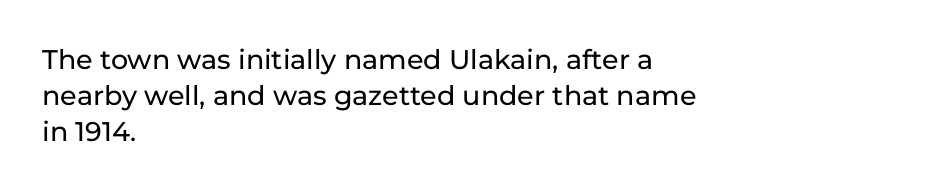
{"italic": "no", "underline": "no", "align": "left", "line_spacing": "normal", "line_spacing_ratio": 1.33, "letter_spacing": "normal", "letter_spacing_em": 0.0, "glyph_px": 27}
